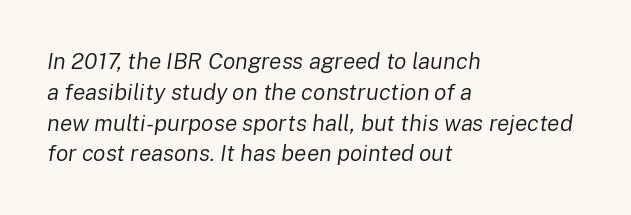
Q: Is the text bold? A: No.
Q: Is the text italic (slanted)? A: Yes, it leans right by about 8 degrees.
Q: Is the text underlined? A: No.
Q: How is the paragraph aligned? A: Left-aligned.
Q: Is the spacing between letters normal or unusually wide? A: Normal.
Q: Is the spacing between lines tight, normal or loose? A: Normal.
